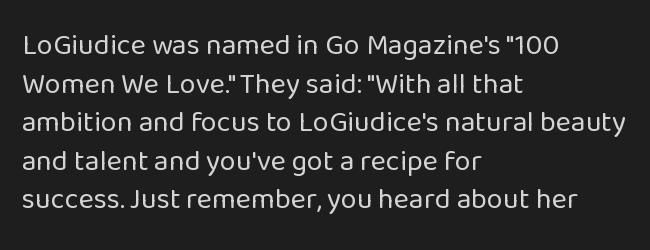
Proportional: the letters do not fall into vertical columns. The font family rendered here belongs to the sans-serif group. Does the copy run flush right? No — it runs flush left. The type is set solid horizontally, with unmodified tracking.
